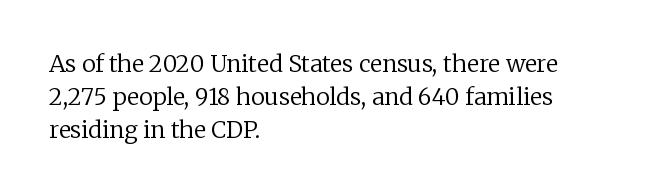
The image shows 23 px text type, upright; set left-aligned, normal line spacing (1.43x), normal letter spacing, not underlined.
